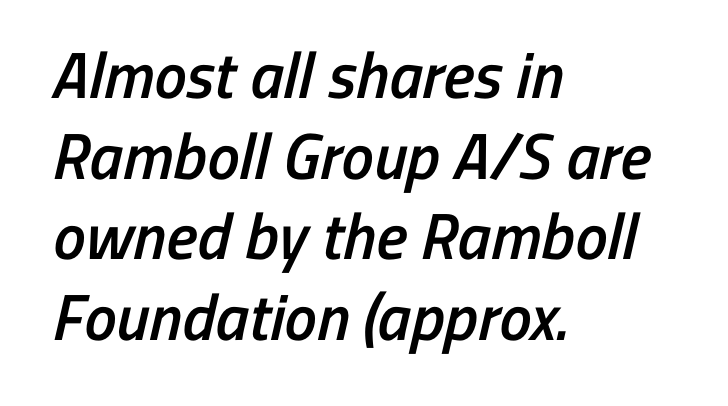
The image shows 65 px semibold, condensed sans-serif type; set left-aligned, line spacing 1.24x, normal letter spacing, not underlined; low stroke contrast and a medium x-height.
